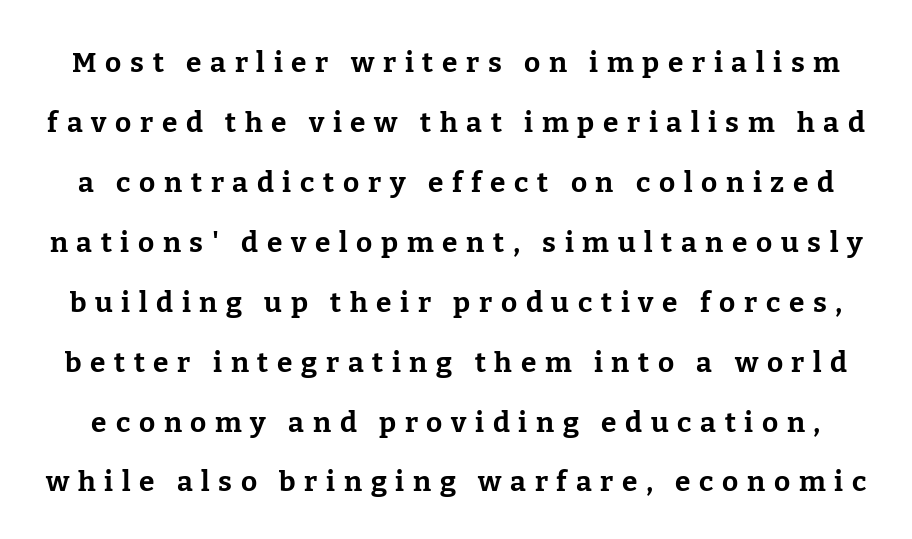
Think of a printed novel: that variable character pitch is what you see here. Unmarked baselines from the first word to the last. The glyphs have the mass of a bold cut. It's the straight-up-and-down kind of type.
